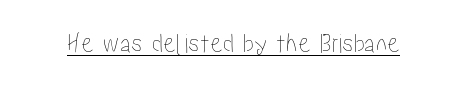
{"italic": "no", "width": "condensed", "stroke_contrast": "low", "x_height": "medium", "monospaced": "no", "underline": "yes", "letter_spacing": "normal", "letter_spacing_em": 0.0, "glyph_px": 28}
